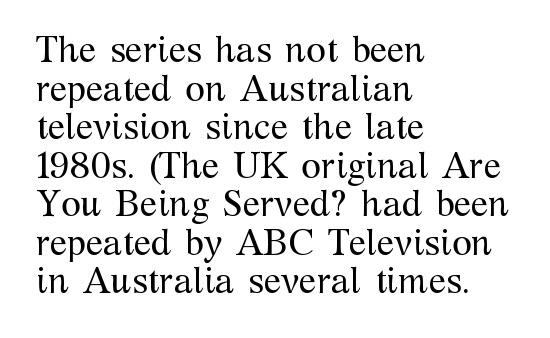
Q: Is the text bold? A: No.
Q: Is the text italic (slanted)? A: No, it is upright.
Q: Is the typeface a serif or a sans-serif typeface? A: Serif.
Q: Is the text underlined? A: No.
Q: How is the paragraph aligned? A: Left-aligned.
Q: Is the spacing between letters normal or unusually wide? A: Normal.
Q: Is the spacing between lines tight, normal or loose? A: Tight.
Q: Width (condensed, normal, or wide)? A: Normal.
Q: Stroke contrast? A: Medium.
Q: x-height? A: Medium.
Q: Monospaced? A: No.
